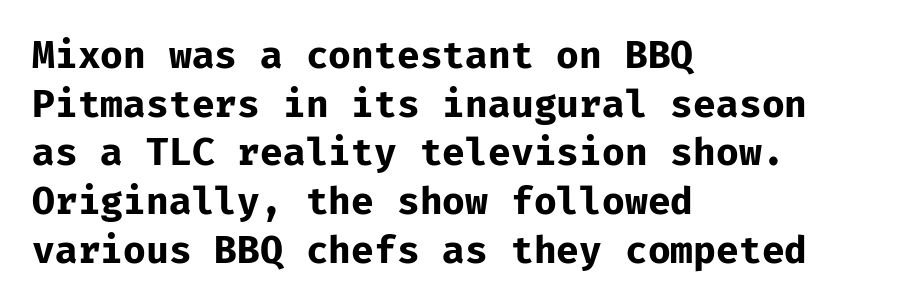
The rows are spaced the way most documents space them. Tracking value appears to be zero — textbook default spacing. Posture: straight, roman, zero tilt. Lines of text with bare space underneath. The face used here has the dense, thick strokes of a bold. Is this a fixed-width face? Yes — each glyph sits in an identical cell.
